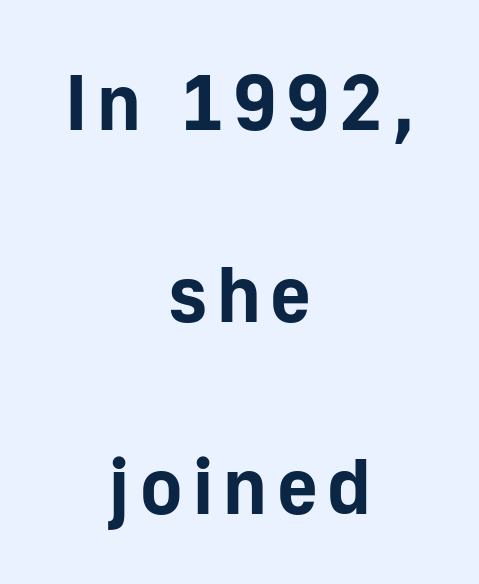
Q: Is the text bold? A: Yes.
Q: Is the text italic (slanted)? A: No, it is upright.
Q: Is the typeface a serif or a sans-serif typeface? A: Sans-serif.
Q: Is the text underlined? A: No.
Q: How is the paragraph aligned? A: Centered.
Q: Is the spacing between lines tight, normal or loose? A: Loose.
Q: Width (condensed, normal, or wide)? A: Normal.
Q: Stroke contrast? A: Low.
Q: x-height? A: Medium.
Q: Monospaced? A: No.
